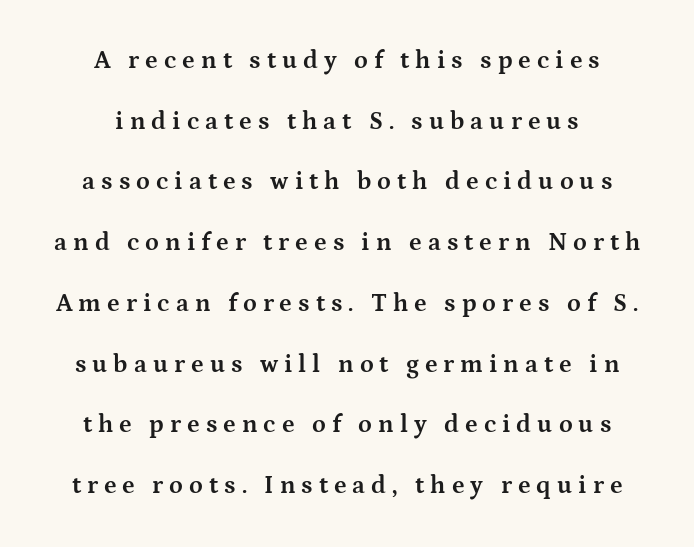
Q: Is the text bold? A: Yes.
Q: Is the text italic (slanted)? A: No, it is upright.
Q: Is the text underlined? A: No.
Q: How is the paragraph aligned? A: Centered.
Q: Is the spacing between letters normal or unusually wide? A: Unusually wide.
Q: Is the spacing between lines tight, normal or loose? A: Loose.
